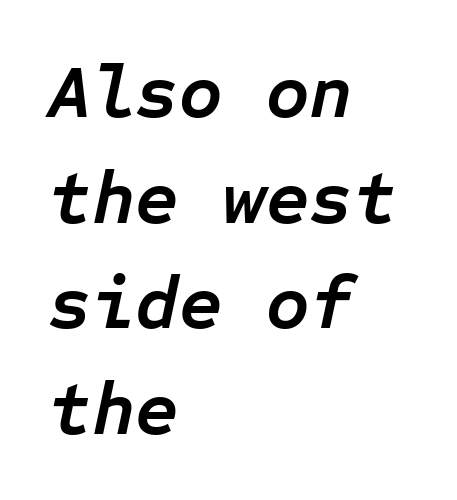
{"italic": "yes", "lean": "right", "slant_degrees": 12, "bold": "yes", "weight": "semibold", "width": "normal", "stroke_contrast": "low", "x_height": "medium", "monospaced": "yes", "underline": "no", "align": "left", "line_spacing": "normal", "line_spacing_ratio": 1.41, "letter_spacing": "normal", "letter_spacing_em": 0.0, "glyph_px": 75}
